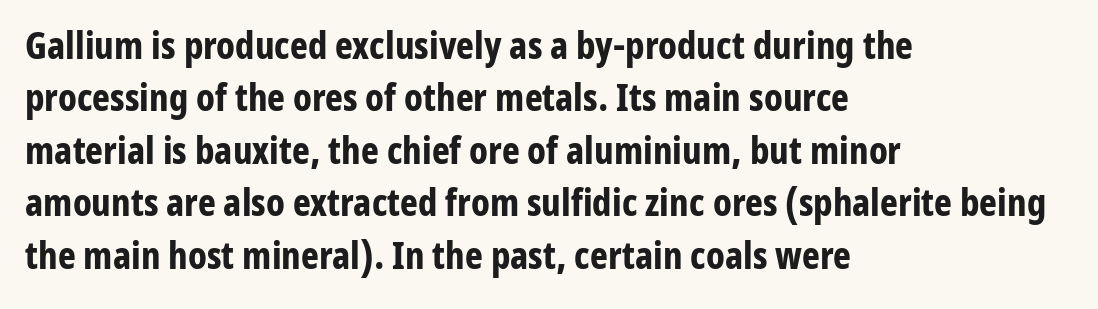
Posture: upright roman. If you measured baseline to baseline, you'd find a middling distance. The letters advance in unequal steps, a hallmark of proportional type. Glance below the letters and you will spot only blank space. Weight check: bold — yes, fully. The passage is arranged the way most books set body copy — flush left.
